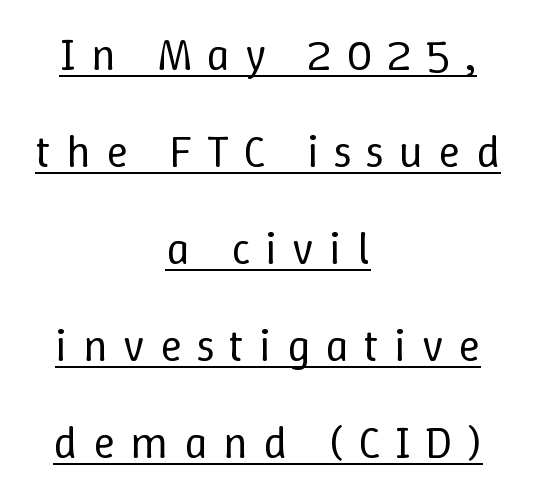
The image shows 46 px regular-weight type, upright; set centered, loose line spacing (2.11x), unusually wide letter spacing (+0.33 em), underlined; low stroke contrast and a medium x-height.
